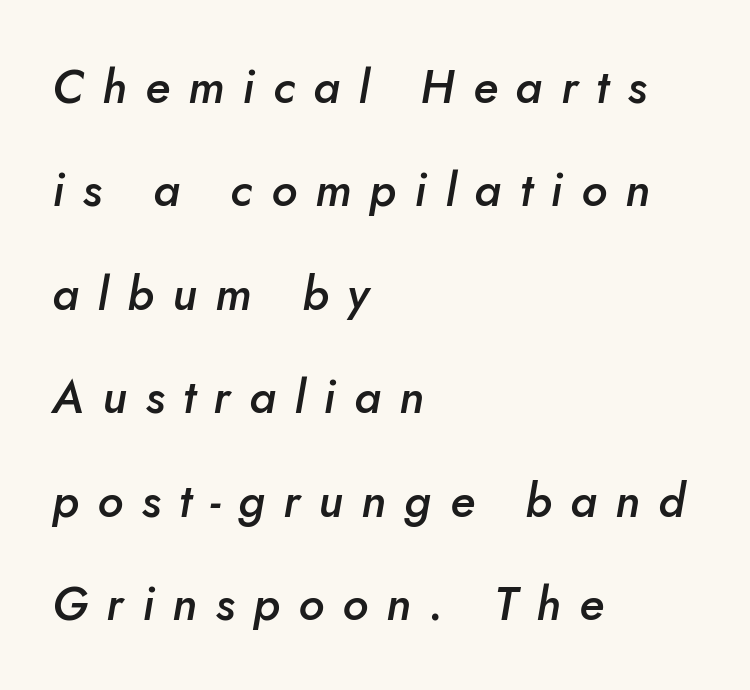
{"italic": "yes", "lean": "right", "slant_degrees": 10, "bold": "semi", "weight": "semibold", "width": "normal", "stroke_contrast": "low", "x_height": "small", "monospaced": "no", "underline": "no", "align": "left", "line_spacing": "loose", "line_spacing_ratio": 2.2, "letter_spacing": "wide", "letter_spacing_em": 0.39, "glyph_px": 47}
